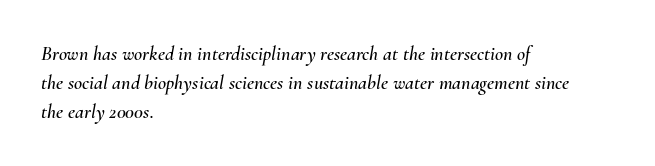
Is the block centered? No — it sits flush against the left margin. The leading is moderate, giving the passage an even texture. Honestly, the letter spacing is just normal — you wouldn't notice it. Glance below the letters and you will spot only blank space.
